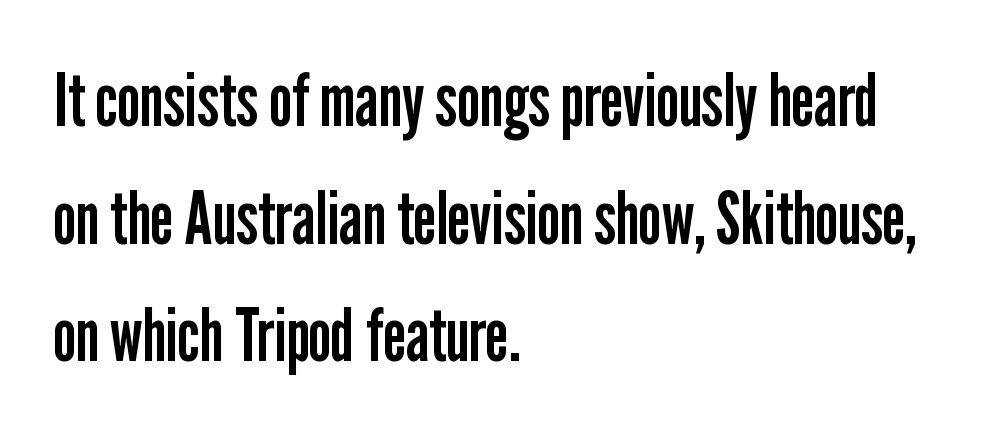
Regarding leading, the lines here are spaced in the standard way. The letters look calm and open, with moderate or lighter stems. No extra tracking has been applied to these lines. This is roman type, the default non-slanted kind.
